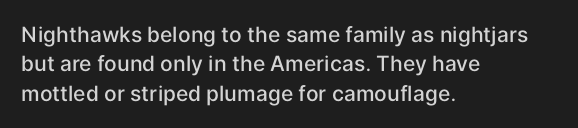
Q: Is the text bold? A: Semi-bold.
Q: Is the text italic (slanted)? A: No, it is upright.
Q: Is the text underlined? A: No.
Q: How is the paragraph aligned? A: Left-aligned.
Q: Is the spacing between letters normal or unusually wide? A: Normal.
Q: Is the spacing between lines tight, normal or loose? A: Normal.
